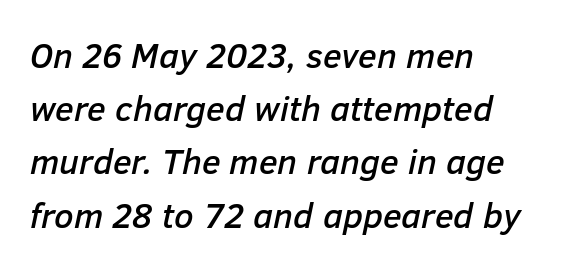
Q: Is the text italic (slanted)? A: Yes, it leans right by about 12 degrees.
Q: Is the text underlined? A: No.
Q: How is the paragraph aligned? A: Left-aligned.
Q: Is the spacing between letters normal or unusually wide? A: Normal.
Q: Is the spacing between lines tight, normal or loose? A: Normal.
Q: Width (condensed, normal, or wide)? A: Normal.
Q: Stroke contrast? A: Low.
Q: x-height? A: Medium.
Q: Monospaced? A: No.
